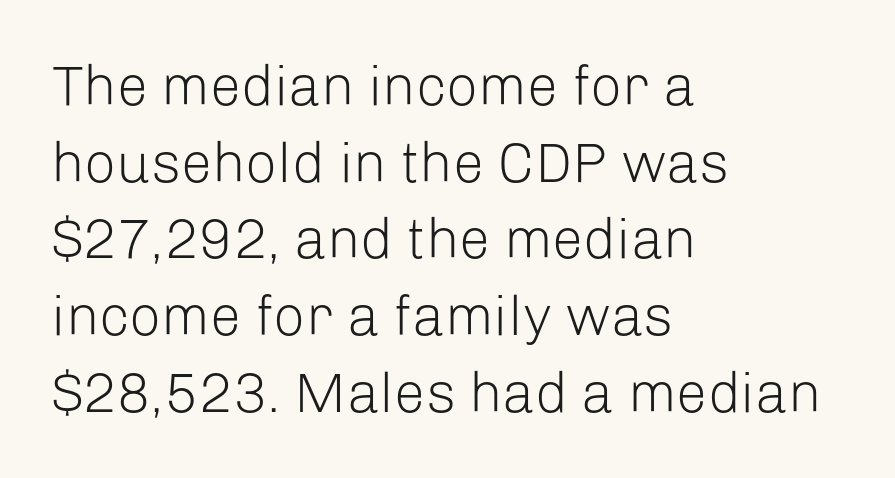
{"serif": "no", "italic": "no", "bold": "no", "weight": "light", "width": "normal", "stroke_contrast": "low", "x_height": "medium", "monospaced": "no", "underline": "no", "align": "left", "line_spacing": "normal", "line_spacing_ratio": 1.37, "letter_spacing": "normal", "letter_spacing_em": 0.0, "glyph_px": 56}
